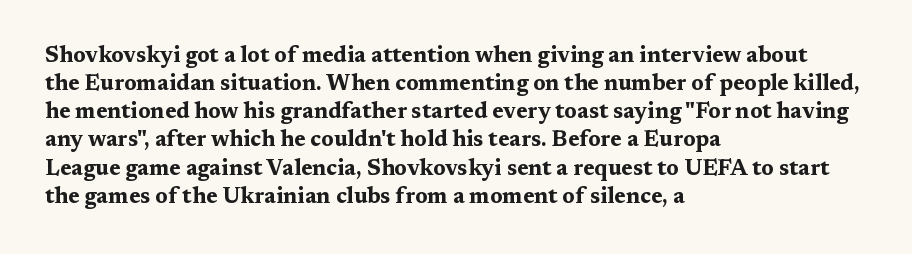
{"italic": "no", "bold": "yes", "underline": "no", "align": "left", "line_spacing": "normal", "line_spacing_ratio": 1.28, "letter_spacing": "normal", "letter_spacing_em": 0.0, "glyph_px": 22}
